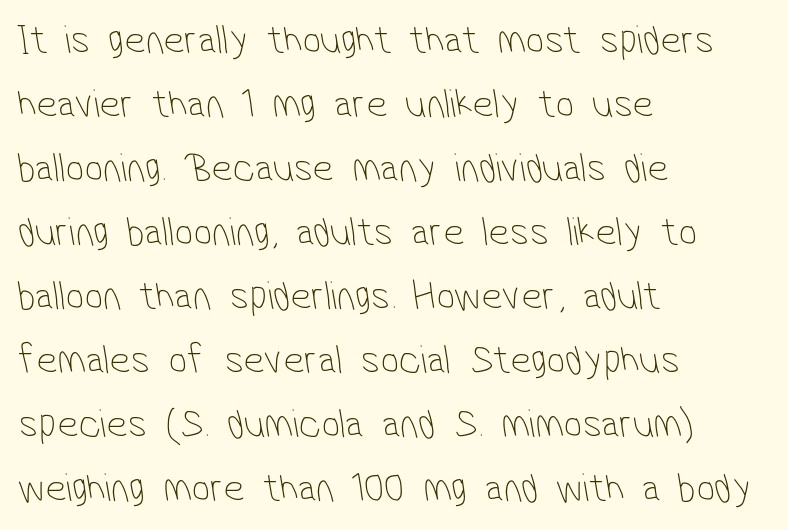
Q: Is the text bold? A: No.
Q: Is the typeface a serif or a sans-serif typeface? A: Sans-serif.
Q: Is the text underlined? A: No.
Q: How is the paragraph aligned? A: Left-aligned.
Q: Is the spacing between letters normal or unusually wide? A: Normal.
Q: Is the spacing between lines tight, normal or loose? A: Normal.
Q: Width (condensed, normal, or wide)? A: Condensed.
Q: Stroke contrast? A: Low.
Q: x-height? A: Medium.
Q: Monospaced? A: No.
